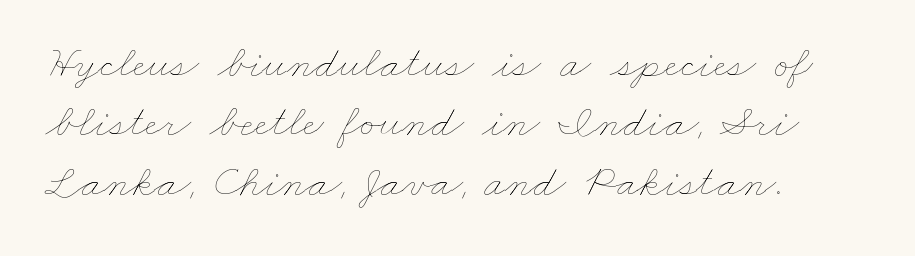
Q: Is the text bold? A: No.
Q: Is the text underlined? A: No.
Q: How is the paragraph aligned? A: Left-aligned.
Q: Is the spacing between letters normal or unusually wide? A: Normal.
Q: Is the spacing between lines tight, normal or loose? A: Normal.
Q: Width (condensed, normal, or wide)? A: Wide.
Q: Stroke contrast? A: Low.
Q: x-height? A: Small.
Q: Monospaced? A: No.
